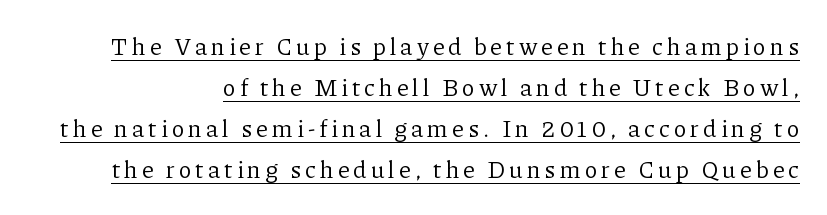
Every stem runs plumb, perpendicular to the baseline. A quiet, ordinary-to-light weight characterises the typeface. Compared with undecorated copy, this sample adds a rule below the words.
